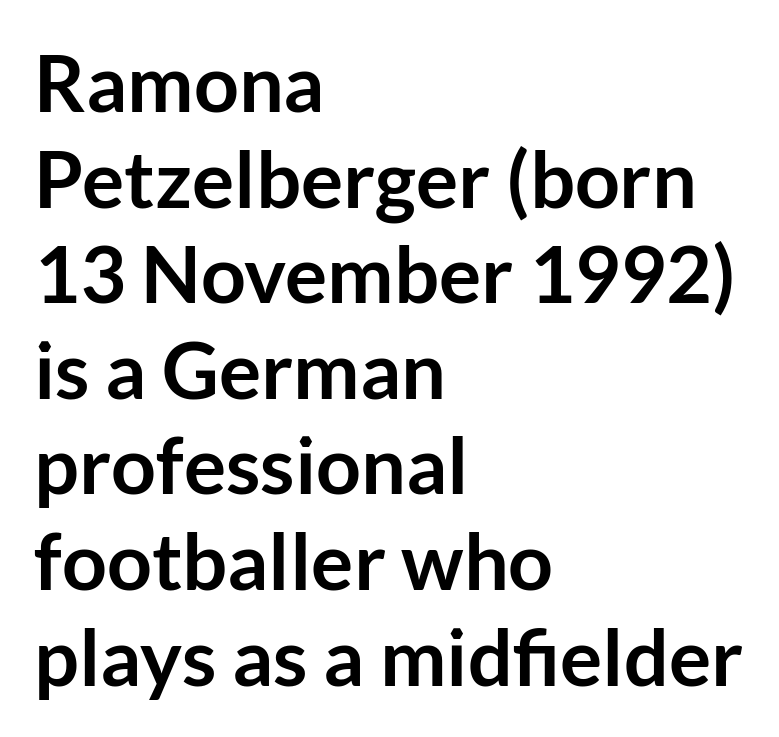
Q: Is the text bold? A: Yes.
Q: Is the text italic (slanted)? A: No, it is upright.
Q: Is the typeface a serif or a sans-serif typeface? A: Sans-serif.
Q: Is the text underlined? A: No.
Q: How is the paragraph aligned? A: Left-aligned.
Q: Is the spacing between letters normal or unusually wide? A: Normal.
Q: Width (condensed, normal, or wide)? A: Normal.
Q: Stroke contrast? A: Low.
Q: x-height? A: Medium.
Q: Monospaced? A: No.
